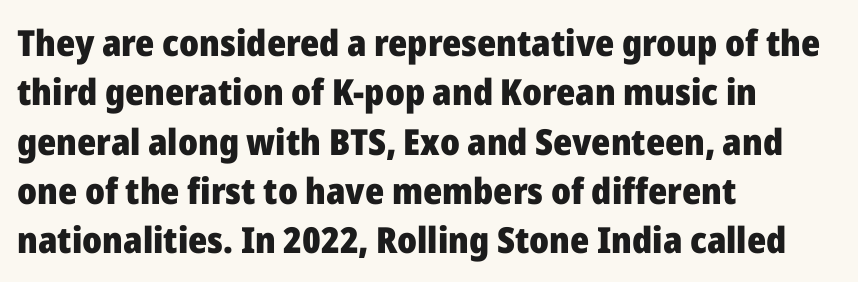
Q: Is the text bold? A: Yes.
Q: Is the text italic (slanted)? A: No, it is upright.
Q: Is the typeface a serif or a sans-serif typeface? A: Sans-serif.
Q: Is the text underlined? A: No.
Q: How is the paragraph aligned? A: Left-aligned.
Q: Is the spacing between letters normal or unusually wide? A: Normal.
Q: Is the spacing between lines tight, normal or loose? A: Normal.
Q: Width (condensed, normal, or wide)? A: Normal.
Q: Stroke contrast? A: Low.
Q: x-height? A: Medium.
Q: Monospaced? A: No.
